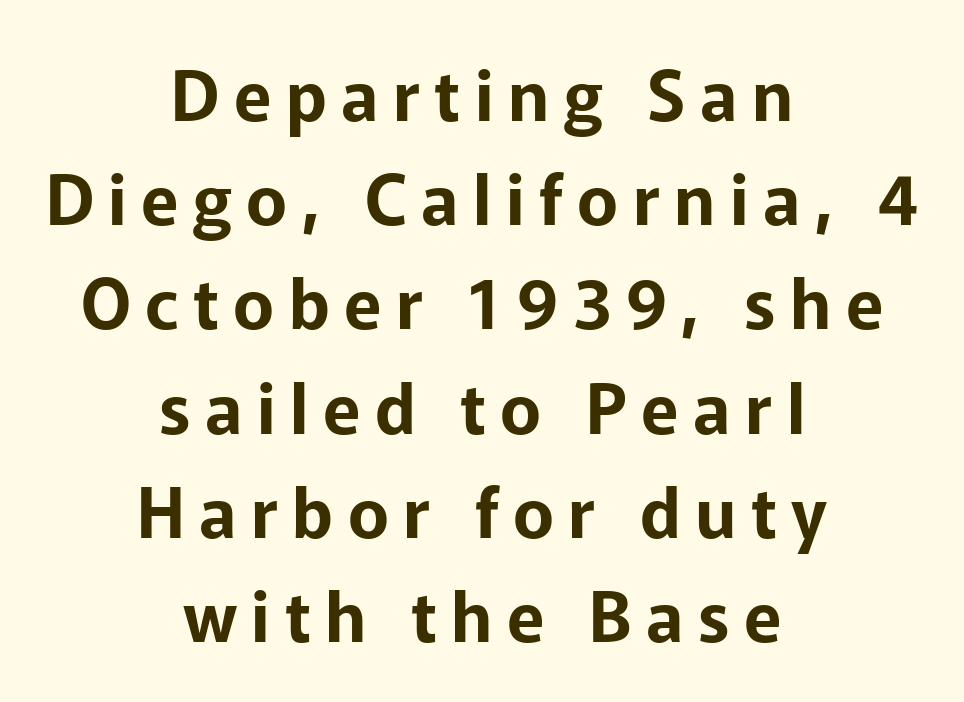
The image shows 69 px sans-serif type, upright; set centered, normal line spacing (1.51x), unusually wide letter spacing (+0.21 em), not underlined; low stroke contrast and a medium x-height.
